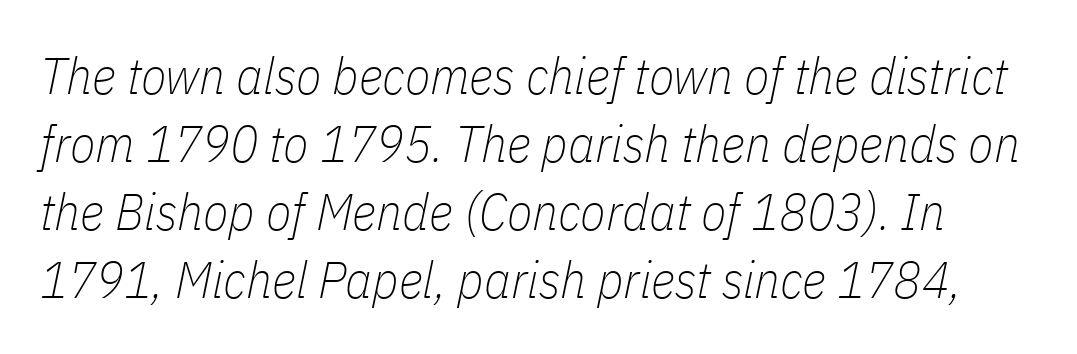
{"italic": "yes", "lean": "right", "slant_degrees": 11, "bold": "no", "weight": "thin", "width": "condensed", "stroke_contrast": "low", "x_height": "medium", "monospaced": "no", "underline": "no", "line_spacing": "normal", "line_spacing_ratio": 1.31, "letter_spacing": "normal", "letter_spacing_em": 0.0, "glyph_px": 52}
